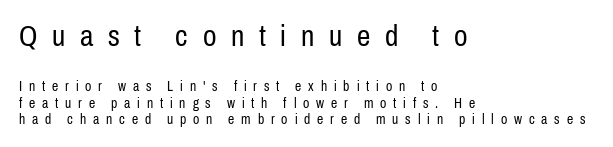
The image shows 30 px regular-weight, condensed sans-serif type, upright; set left-aligned, line spacing 1.18x, unusually wide letter spacing (+0.49 em), not underlined; the first (top) block is 2.14x larger; low stroke contrast and a medium x-height.
